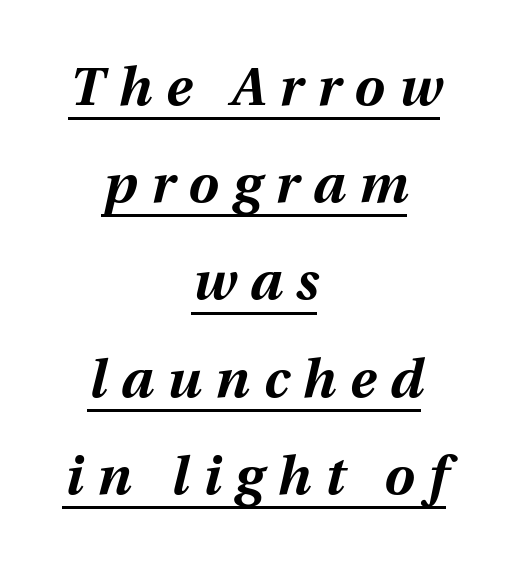
The image shows 54 px bold type, italic (leaning right); set centered, line spacing 1.8x, unusually wide letter spacing (+0.26 em), underlined; medium stroke contrast and a medium x-height.
